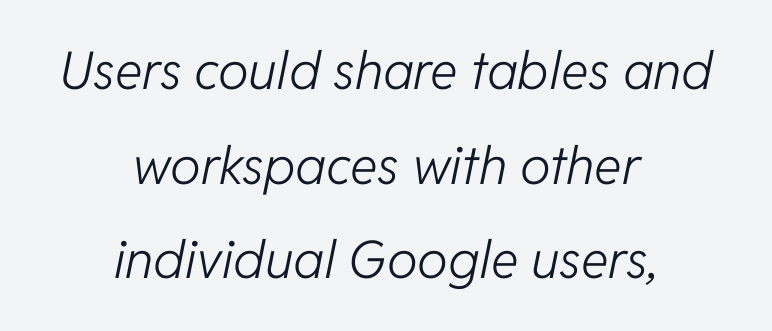
{"italic": "yes", "lean": "right", "slant_degrees": 11, "bold": "no", "weight": "light", "width": "normal", "stroke_contrast": "low", "x_height": "medium", "monospaced": "no", "underline": "no", "align": "center", "line_spacing_ratio": 1.82, "letter_spacing": "normal", "letter_spacing_em": 0.0, "glyph_px": 52}
